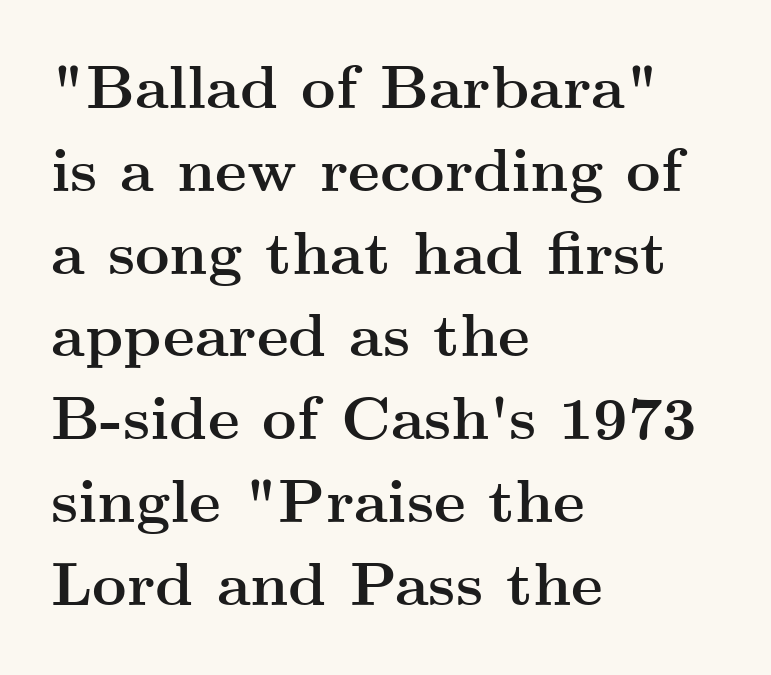
The image shows 60 px semibold, wide serif type, upright; set left-aligned, normal line spacing (1.38x), normal letter spacing, not underlined; medium stroke contrast and a small x-height.
